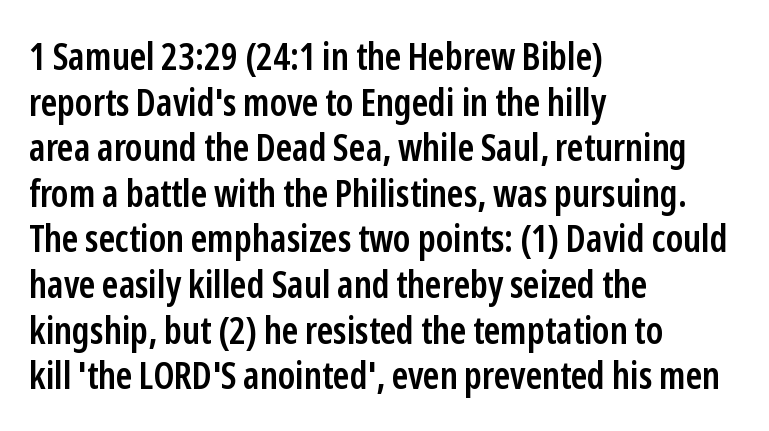
{"serif": "no", "italic": "no", "bold": "semi", "weight": "semibold", "width": "condensed", "stroke_contrast": "low", "x_height": "medium", "monospaced": "no", "underline": "no", "align": "left", "line_spacing_ratio": 1.2, "letter_spacing": "normal", "letter_spacing_em": 0.0, "glyph_px": 38}
